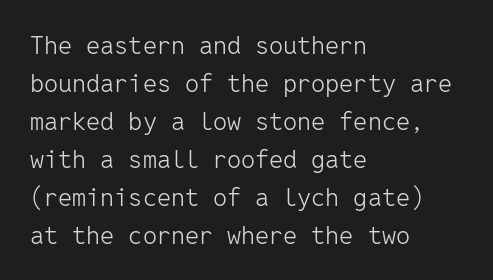
The image shows 25 px text type, upright; set left-aligned, normal line spacing (1.52x), normal letter spacing, not underlined.
